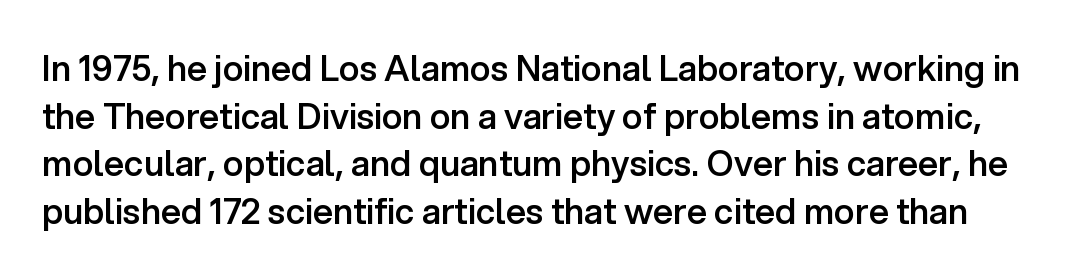
The image shows 35 px semibold sans-serif type, upright; set normal line spacing (1.36x), normal letter spacing, not underlined; low stroke contrast and a medium x-height.
